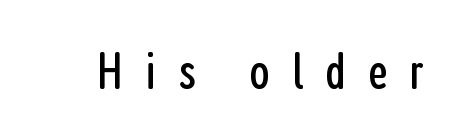
The image shows 53 px regular-weight, condensed sans-serif type, upright; set unusually wide letter spacing (+0.41 em), not underlined; low stroke contrast and a medium x-height.
